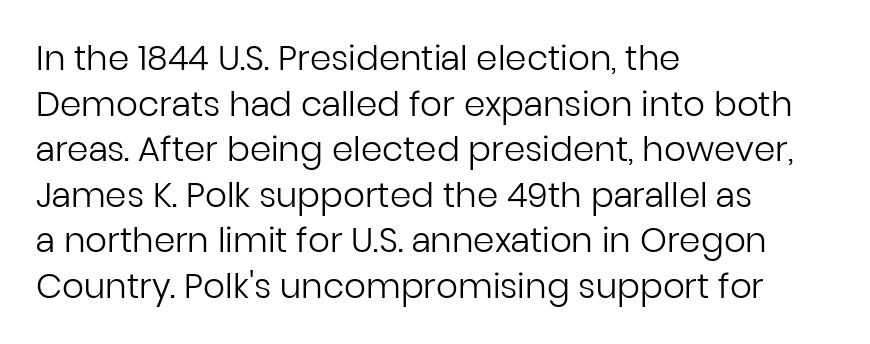
The line-height multiplier appears to be the usual default. The lines are quadded left. No chunkiness to these letters — they're not bold. I'd call this a sans setting — the letters go barefoot. Rule under the text: the space is simply empty. Letter spacing: default.
